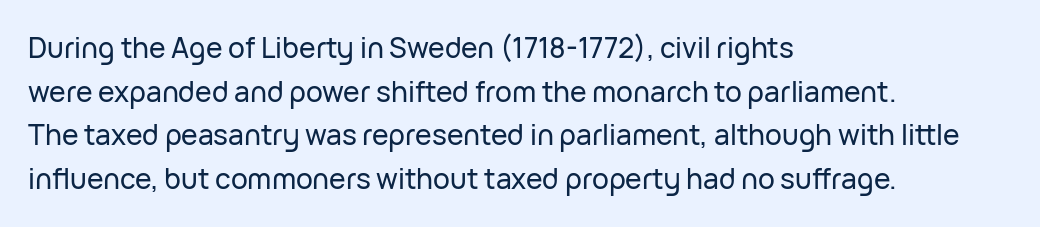
{"serif": "no", "italic": "no", "width": "normal", "stroke_contrast": "low", "x_height": "medium", "monospaced": "no", "underline": "no", "align": "left", "line_spacing": "normal", "line_spacing_ratio": 1.56, "letter_spacing": "normal", "letter_spacing_em": 0.0, "glyph_px": 28}
